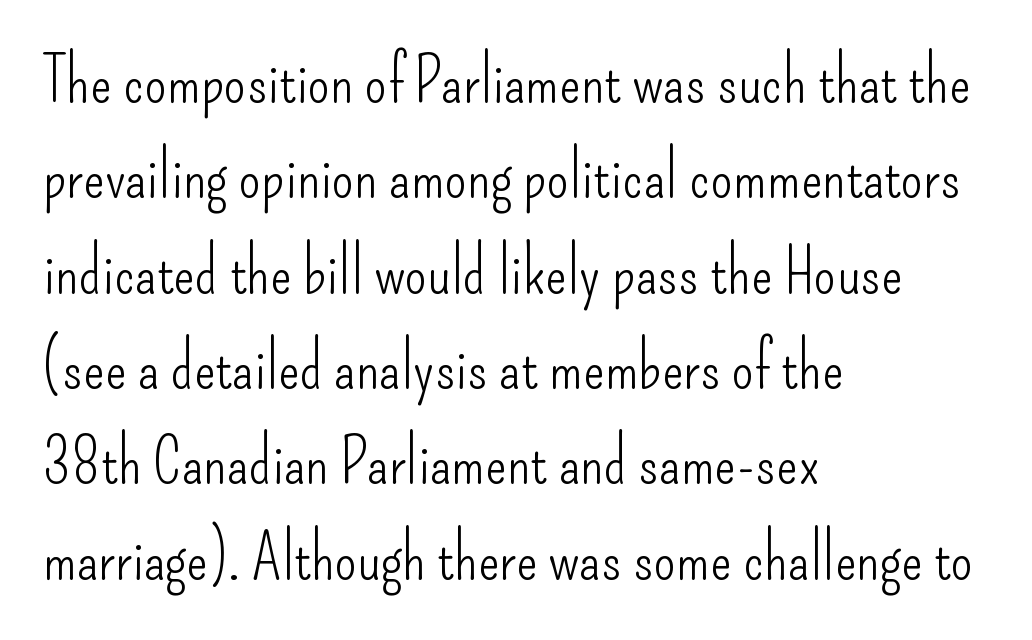
Short note: letters normally spaced. Stems here are at most as thick as an everyday book face. Vertically, the passage feels balanced, rows spaced as you'd expect. Ascenders rise straight up at ninety degrees.
